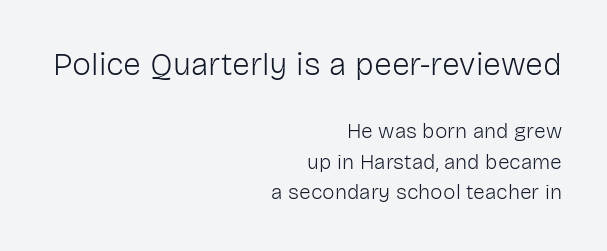
Q: Is the text bold? A: No.
Q: Is the text italic (slanted)? A: No, it is upright.
Q: Is the typeface a serif or a sans-serif typeface? A: Sans-serif.
Q: Is the text underlined? A: No.
Q: How is the paragraph aligned? A: Right-aligned.
Q: Is the spacing between letters normal or unusually wide? A: Normal.
Q: Is the spacing between lines tight, normal or loose? A: Normal.
Q: Which block of text is set in a larger size, the first (top) or the second (bottom)? A: The first (top) one.
Q: Width (condensed, normal, or wide)? A: Normal.
Q: Stroke contrast? A: Low.
Q: x-height? A: Medium.
Q: Monospaced? A: No.
